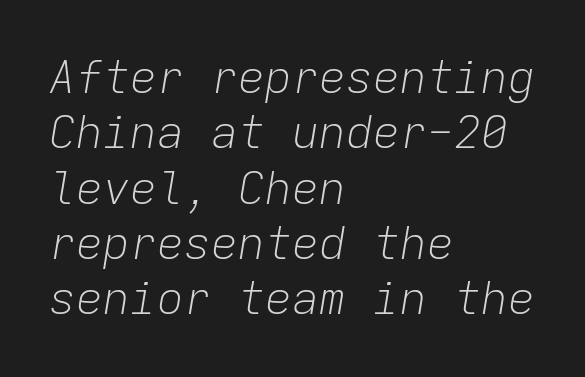
Q: Is the text bold? A: No.
Q: Is the text italic (slanted)? A: Yes, it leans right by about 9 degrees.
Q: Is the text underlined? A: No.
Q: How is the paragraph aligned? A: Left-aligned.
Q: Is the spacing between letters normal or unusually wide? A: Normal.
Q: Width (condensed, normal, or wide)? A: Normal.
Q: Stroke contrast? A: Low.
Q: x-height? A: Medium.
Q: Monospaced? A: Yes.
